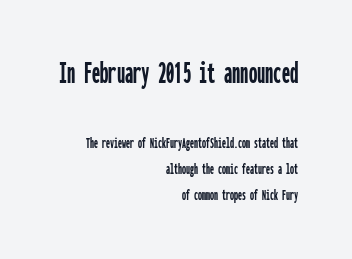
Q: Is the text italic (slanted)? A: No, it is upright.
Q: Is the typeface a serif or a sans-serif typeface? A: Sans-serif.
Q: Is the text underlined? A: No.
Q: How is the paragraph aligned? A: Right-aligned.
Q: Is the spacing between letters normal or unusually wide? A: Normal.
Q: Is the spacing between lines tight, normal or loose? A: Normal.
Q: Which block of text is set in a larger size, the first (top) or the second (bottom)? A: The first (top) one.
Q: Width (condensed, normal, or wide)? A: Condensed.
Q: Stroke contrast? A: Low.
Q: x-height? A: Medium.
Q: Monospaced? A: Yes.
